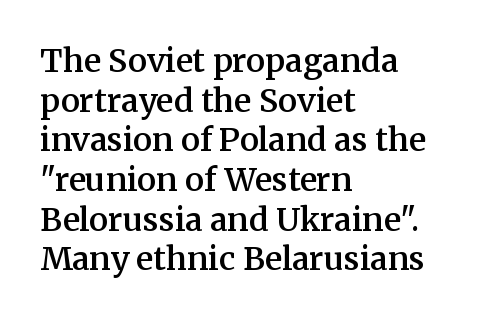
Q: Is the text bold? A: Semi-bold.
Q: Is the text italic (slanted)? A: No, it is upright.
Q: Is the typeface a serif or a sans-serif typeface? A: Serif.
Q: Is the text underlined? A: No.
Q: How is the paragraph aligned? A: Left-aligned.
Q: Is the spacing between letters normal or unusually wide? A: Normal.
Q: Width (condensed, normal, or wide)? A: Normal.
Q: Stroke contrast? A: Medium.
Q: x-height? A: Medium.
Q: Monospaced? A: No.
